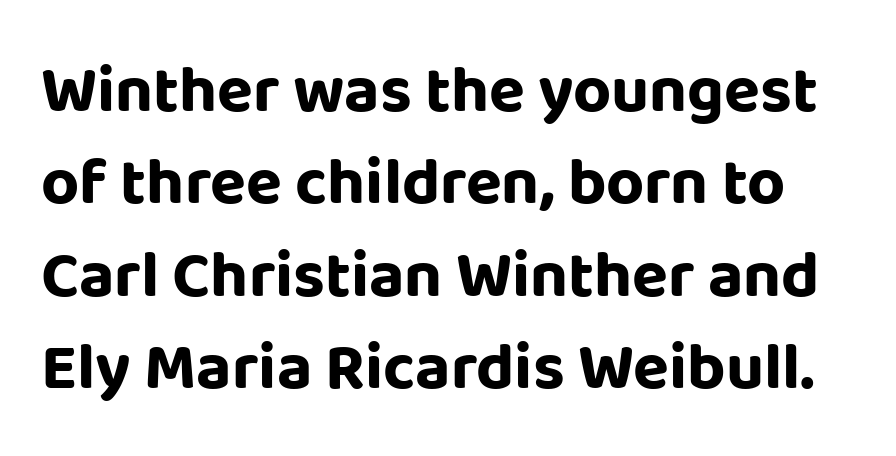
{"serif": "no", "italic": "no", "bold": "yes", "weight": "bold", "width": "normal", "stroke_contrast": "low", "x_height": "large", "monospaced": "no", "underline": "no", "line_spacing": "normal", "line_spacing_ratio": 1.4, "letter_spacing": "normal", "letter_spacing_em": 0.0, "glyph_px": 66}
